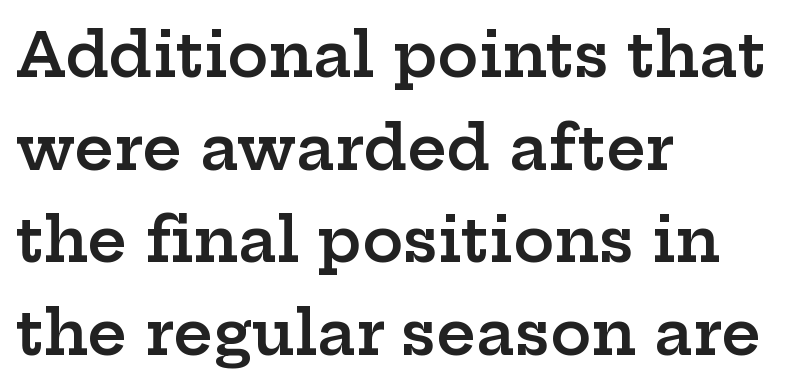
{"serif": "yes", "italic": "no", "bold": "semi", "weight": "semibold", "width": "wide", "stroke_contrast": "low", "x_height": "medium", "monospaced": "no", "underline": "no", "align": "left", "line_spacing": "normal", "line_spacing_ratio": 1.52, "letter_spacing": "normal", "letter_spacing_em": 0.0, "glyph_px": 61}
